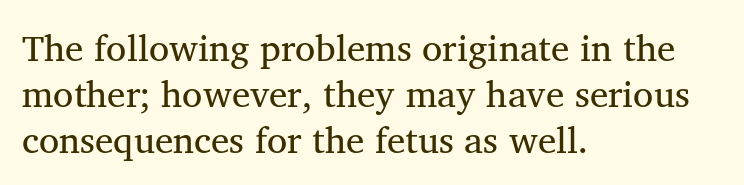
{"serif": "yes", "italic": "no", "bold": "no", "weight": "regular", "width": "normal", "stroke_contrast": "medium", "x_height": "medium", "monospaced": "no", "underline": "no", "align": "left", "line_spacing_ratio": 1.24, "letter_spacing": "normal", "letter_spacing_em": 0.0, "glyph_px": 37}
